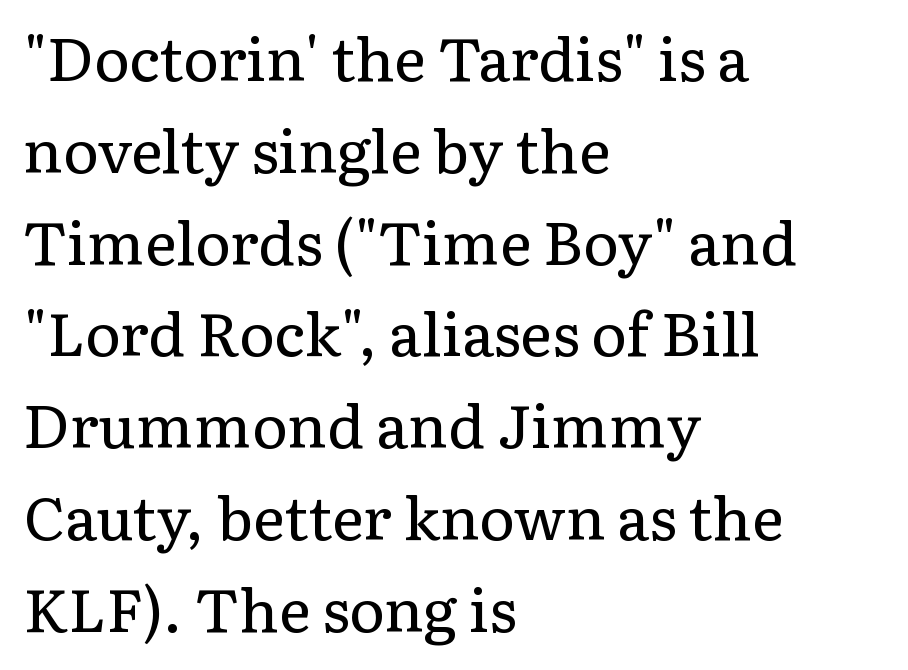
{"serif": "yes", "italic": "no", "bold": "no", "weight": "regular", "width": "normal", "stroke_contrast": "low", "x_height": "medium", "monospaced": "no", "underline": "no", "align": "left", "line_spacing": "normal", "line_spacing_ratio": 1.53, "letter_spacing": "normal", "letter_spacing_em": 0.0, "glyph_px": 60}
